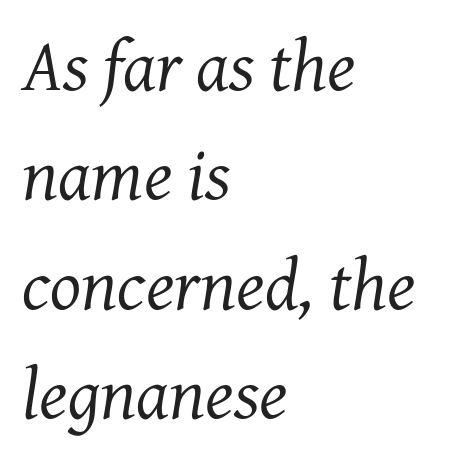
{"serif": "yes", "italic": "yes", "lean": "right", "slant_degrees": 7, "bold": "no", "weight": "regular", "width": "normal", "stroke_contrast": "medium", "x_height": "medium", "monospaced": "no", "underline": "no", "align": "left", "line_spacing": "normal", "line_spacing_ratio": 1.5, "letter_spacing": "normal", "letter_spacing_em": 0.0, "glyph_px": 73}
